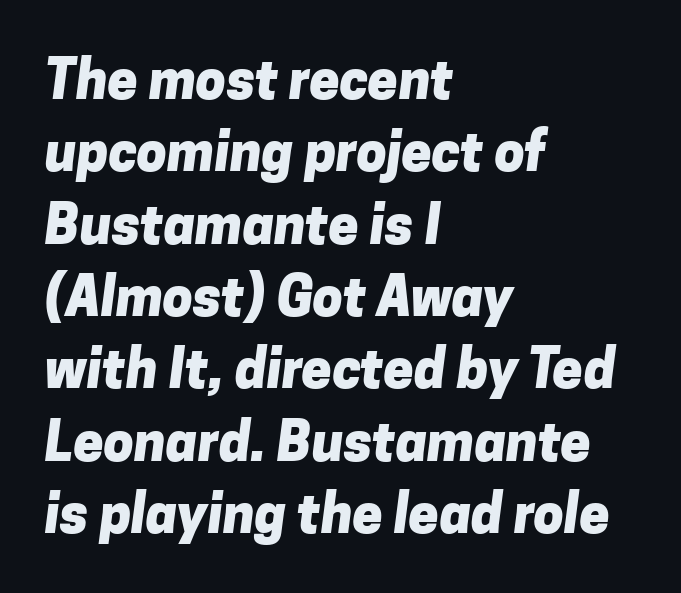
{"serif": "no", "bold": "yes", "weight": "heavy", "width": "normal", "stroke_contrast": "low", "x_height": "medium", "monospaced": "no", "underline": "no", "align": "left", "line_spacing": "normal", "line_spacing_ratio": 1.34, "letter_spacing": "normal", "letter_spacing_em": 0.0, "glyph_px": 54}
